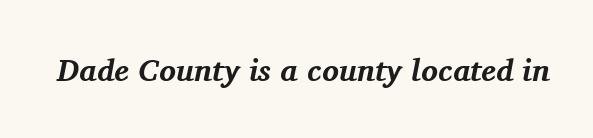
{"serif": "yes", "italic": "yes", "lean": "right", "slant_degrees": 11, "bold": "yes", "weight": "bold", "width": "normal", "stroke_contrast": "medium", "x_height": "medium", "monospaced": "no", "underline": "no", "letter_spacing": "normal", "letter_spacing_em": 0.0, "glyph_px": 31}
